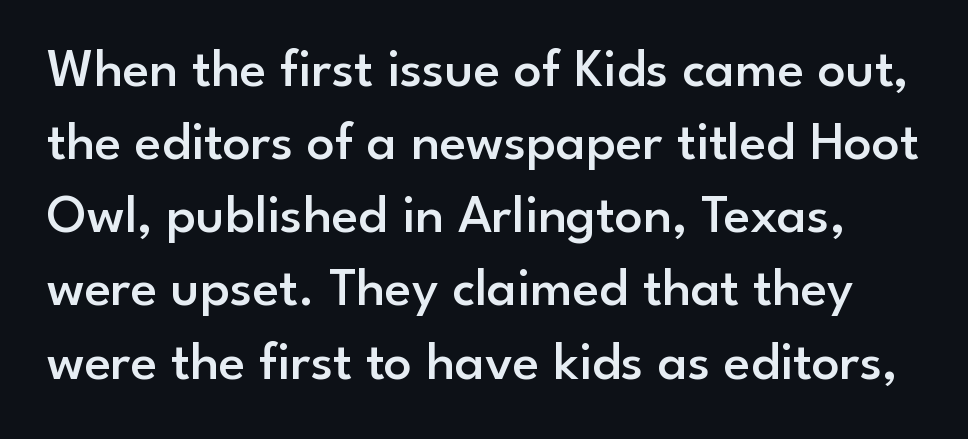
{"serif": "no", "italic": "no", "bold": "semi", "weight": "semibold", "width": "normal", "stroke_contrast": "low", "x_height": "small", "monospaced": "no", "underline": "no", "line_spacing": "normal", "line_spacing_ratio": 1.33, "letter_spacing": "normal", "letter_spacing_em": 0.0, "glyph_px": 55}
